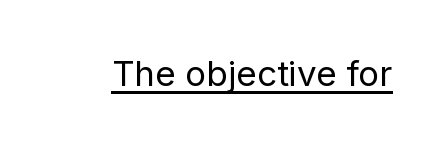
Q: Is the text bold? A: No.
Q: Is the text italic (slanted)? A: No, it is upright.
Q: Is the typeface a serif or a sans-serif typeface? A: Sans-serif.
Q: Is the text underlined? A: Yes.
Q: Is the spacing between letters normal or unusually wide? A: Normal.
Q: Width (condensed, normal, or wide)? A: Normal.
Q: Stroke contrast? A: Low.
Q: x-height? A: Medium.
Q: Monospaced? A: No.
